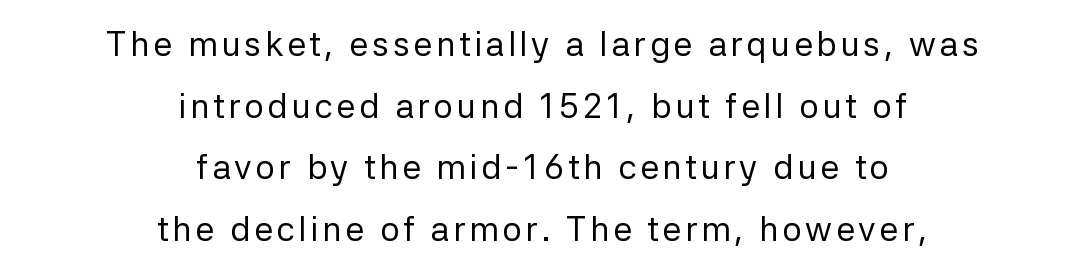
{"serif": "no", "italic": "no", "bold": "no", "weight": "regular", "width": "normal", "stroke_contrast": "low", "x_height": "medium", "monospaced": "no", "underline": "no", "align": "center", "line_spacing_ratio": 1.81, "glyph_px": 34}
